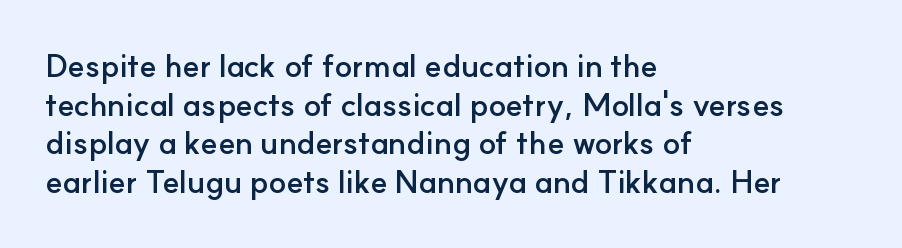
The image shows 32 px semibold sans-serif type, upright; set left-aligned, line spacing 1.21x, normal letter spacing, not underlined; low stroke contrast and a small x-height.
